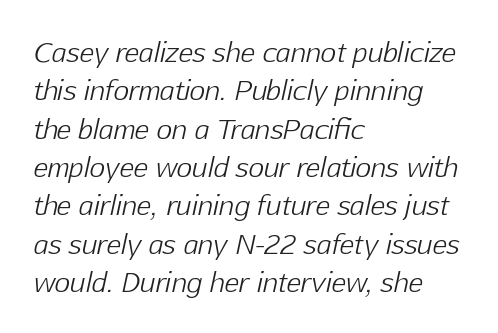
The image shows 27 px text type, italic (leaning right); set left-aligned, normal line spacing (1.42x), normal letter spacing, not underlined.
